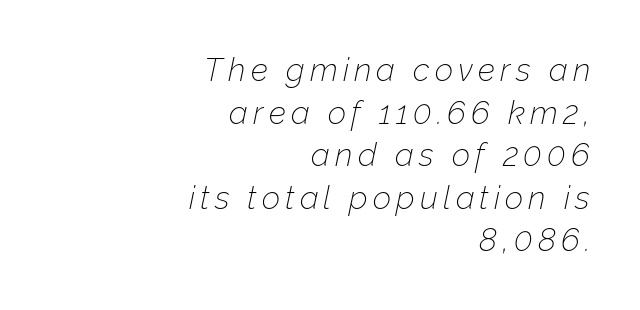
Is the block centered? No — it sits flush against the right margin. Underlining? Definitely not there. The strokes carry an ordinary text weight at most. The block of text has a typical density, with ordinary space between rows. Notice how the stems are inclined rather than vertical — that's the hallmark of italics. The passage shown is typed in a proportional face where columns would drift.
